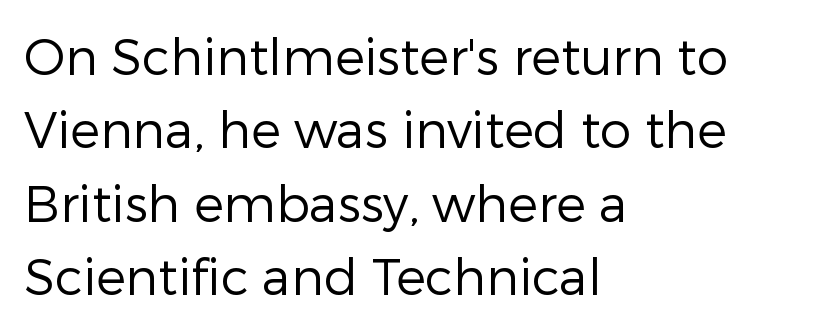
{"serif": "no", "italic": "no", "bold": "no", "weight": "regular", "width": "normal", "stroke_contrast": "low", "x_height": "medium", "monospaced": "no", "underline": "no", "align": "left", "line_spacing": "normal", "line_spacing_ratio": 1.47, "letter_spacing": "normal", "letter_spacing_em": 0.0, "glyph_px": 50}
